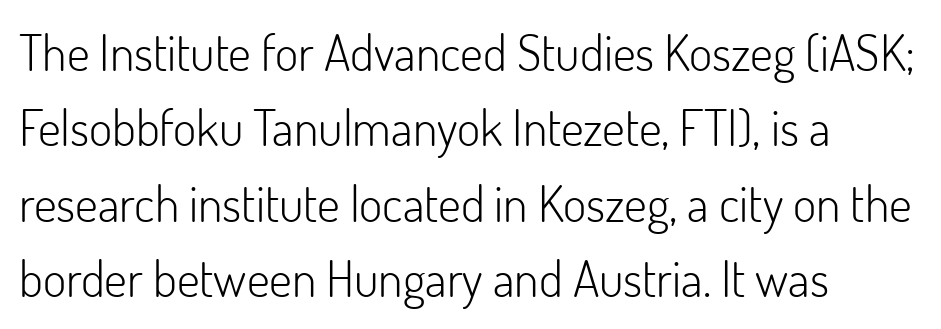
The image shows 50 px light sans-serif type, upright; set left-aligned, normal line spacing (1.51x), normal letter spacing, not underlined; low stroke contrast and a small x-height.
